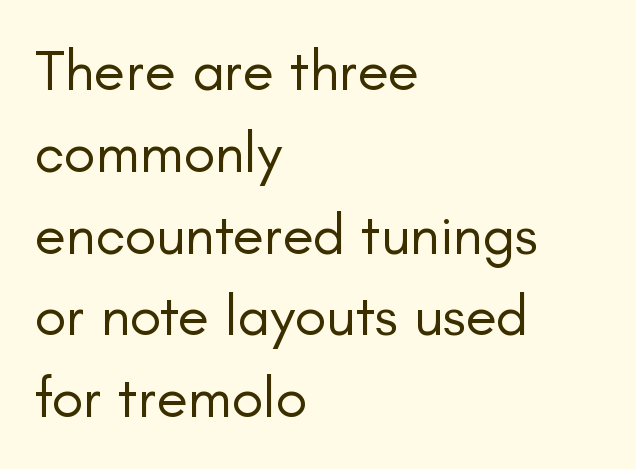
Q: Is the text bold? A: No.
Q: Is the text italic (slanted)? A: No, it is upright.
Q: Is the typeface a serif or a sans-serif typeface? A: Sans-serif.
Q: Is the text underlined? A: No.
Q: How is the paragraph aligned? A: Left-aligned.
Q: Is the spacing between letters normal or unusually wide? A: Normal.
Q: Is the spacing between lines tight, normal or loose? A: Normal.
Q: Width (condensed, normal, or wide)? A: Normal.
Q: Stroke contrast? A: Low.
Q: x-height? A: Small.
Q: Monospaced? A: No.
